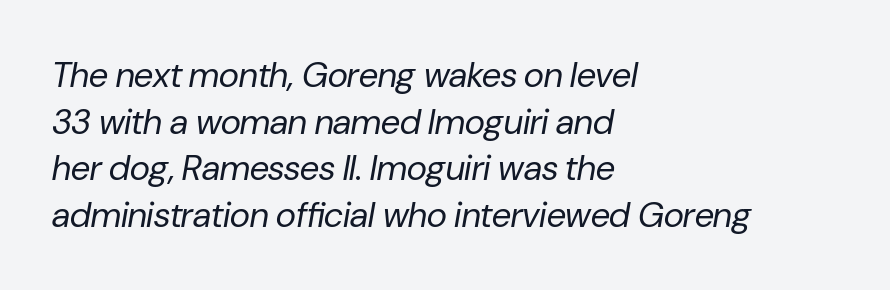
Q: Is the text bold? A: No.
Q: Is the text italic (slanted)? A: Yes, it leans right by about 10 degrees.
Q: Is the text underlined? A: No.
Q: How is the paragraph aligned? A: Left-aligned.
Q: Is the spacing between letters normal or unusually wide? A: Normal.
Q: Is the spacing between lines tight, normal or loose? A: Normal.
Q: Width (condensed, normal, or wide)? A: Normal.
Q: Stroke contrast? A: Low.
Q: x-height? A: Medium.
Q: Monospaced? A: No.
